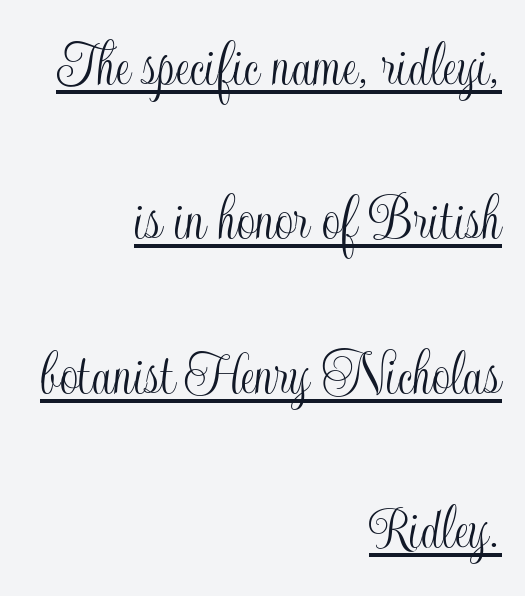
{"width": "condensed", "x_height": "small", "monospaced": "no", "underline": "yes", "align": "right", "line_spacing": "loose", "line_spacing_ratio": 2.34, "letter_spacing": "normal", "letter_spacing_em": 0.0, "glyph_px": 66}
